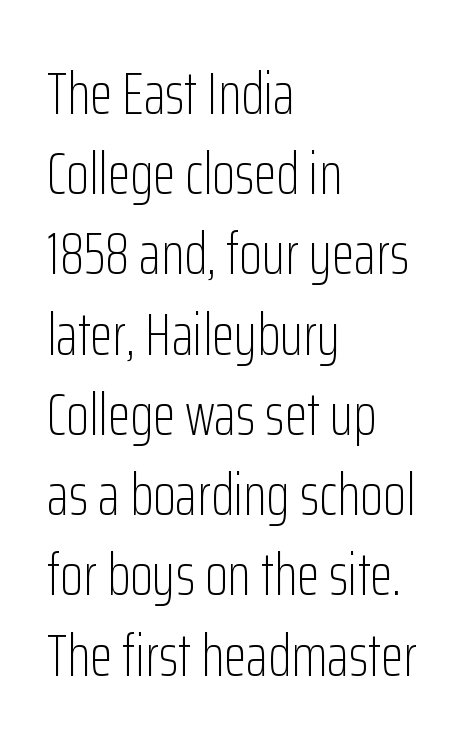
The image shows 59 px light, condensed sans-serif type, upright; set left-aligned, normal line spacing (1.36x), normal letter spacing, not underlined; low stroke contrast and a medium x-height.
